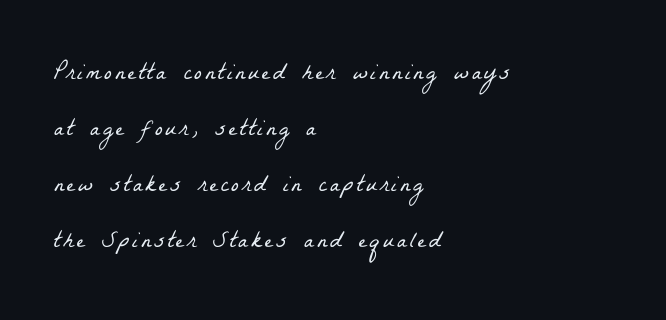
Plain, unruled lines of type. If you measured baseline to baseline, you'd find a long distance. Letters have the restrained weight of plain body copy at most. The typesetter chose a ragged-right arrangement here.
